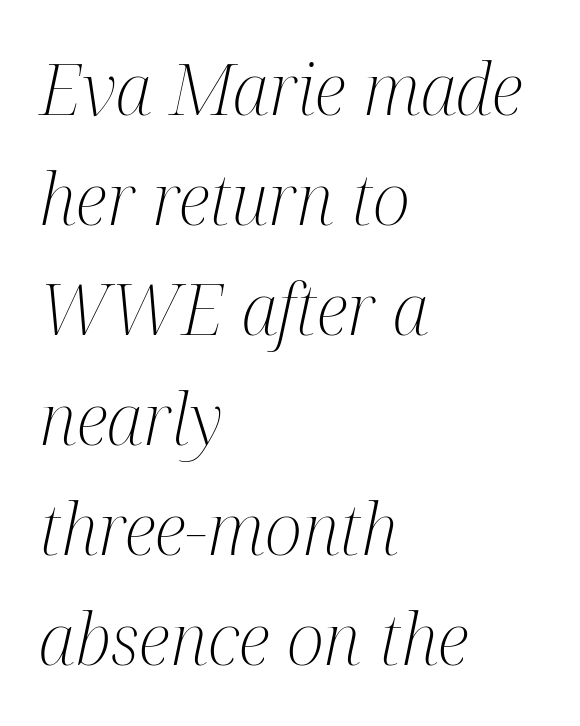
The image shows 71 px light, condensed serif type, italic (leaning right); set left-aligned, normal line spacing (1.55x), normal letter spacing, not underlined; medium stroke contrast and a medium x-height.
